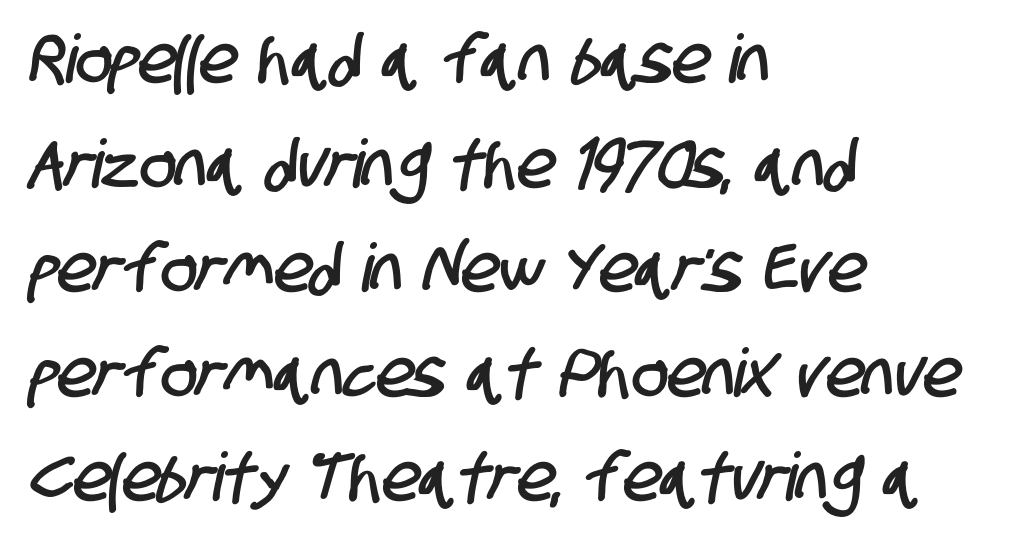
Q: Is the typeface a serif or a sans-serif typeface? A: Sans-serif.
Q: Is the text underlined? A: No.
Q: How is the paragraph aligned? A: Left-aligned.
Q: Is the spacing between letters normal or unusually wide? A: Normal.
Q: Is the spacing between lines tight, normal or loose? A: Normal.
Q: Width (condensed, normal, or wide)? A: Condensed.
Q: Stroke contrast? A: Low.
Q: x-height? A: Large.
Q: Monospaced? A: No.
